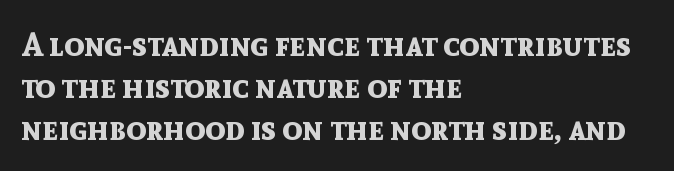
{"serif": "no", "italic": "no", "bold": "yes", "weight": "bold", "width": "normal", "x_height": "medium", "monospaced": "no", "underline": "no", "align": "left", "line_spacing": "normal", "line_spacing_ratio": 1.27, "letter_spacing": "normal", "letter_spacing_em": 0.0, "glyph_px": 33}
